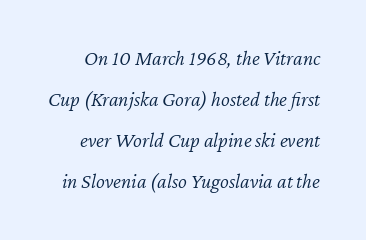
Q: Is the text bold? A: No.
Q: Is the text italic (slanted)? A: Yes, it leans right by about 12 degrees.
Q: Is the text underlined? A: No.
Q: Is the spacing between letters normal or unusually wide? A: Normal.
Q: Is the spacing between lines tight, normal or loose? A: Loose.
